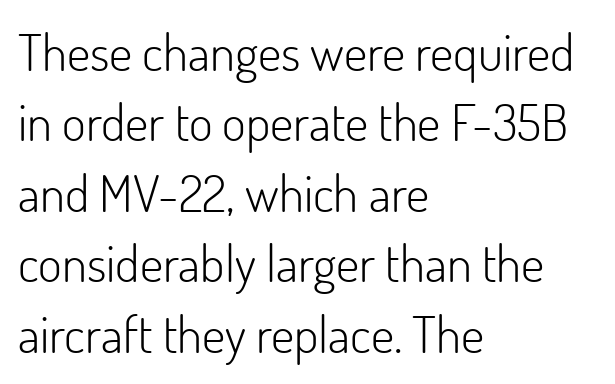
{"serif": "no", "italic": "no", "bold": "no", "weight": "light", "width": "normal", "stroke_contrast": "low", "x_height": "small", "monospaced": "no", "underline": "no", "align": "left", "line_spacing": "normal", "line_spacing_ratio": 1.38, "letter_spacing": "normal", "letter_spacing_em": 0.0, "glyph_px": 51}
